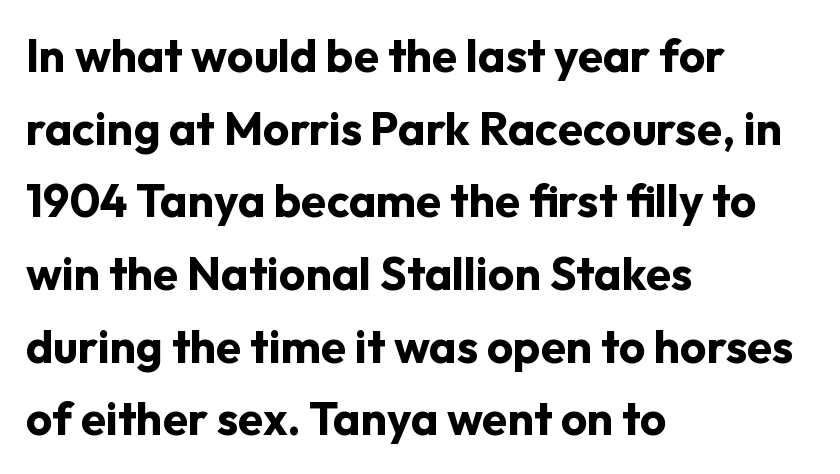
{"serif": "no", "italic": "no", "bold": "yes", "weight": "bold", "width": "normal", "stroke_contrast": "low", "x_height": "medium", "monospaced": "no", "underline": "no", "align": "left", "line_spacing": "normal", "line_spacing_ratio": 1.58, "letter_spacing": "normal", "letter_spacing_em": 0.0, "glyph_px": 46}
